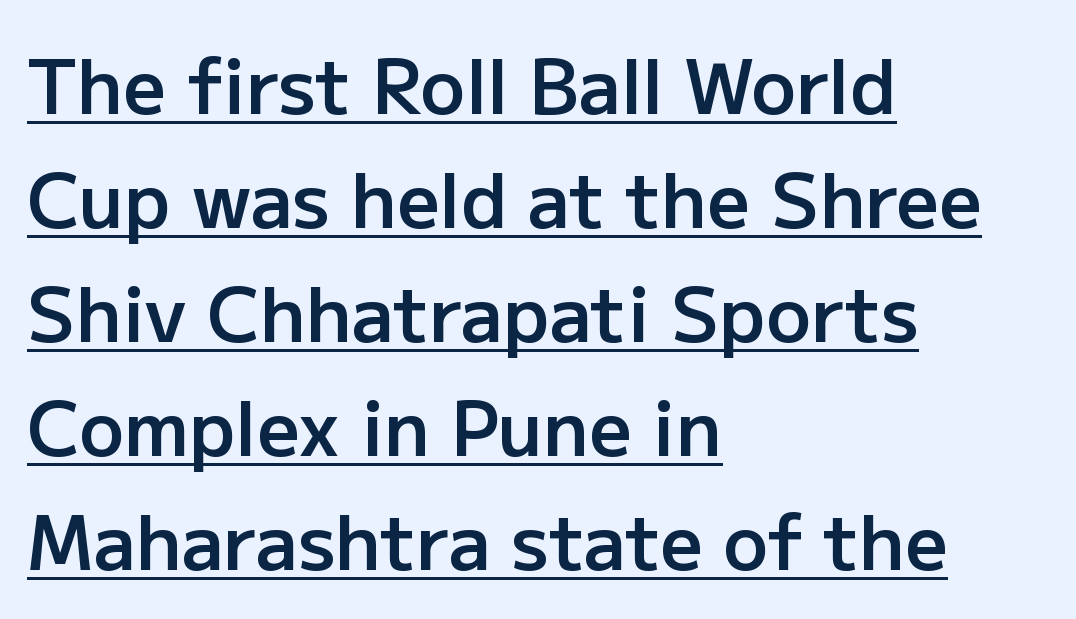
{"serif": "no", "italic": "no", "bold": "semi", "weight": "semibold", "width": "normal", "stroke_contrast": "low", "x_height": "medium", "monospaced": "no", "underline": "yes", "align": "left", "line_spacing": "normal", "line_spacing_ratio": 1.52, "letter_spacing": "normal", "letter_spacing_em": 0.0, "glyph_px": 75}
